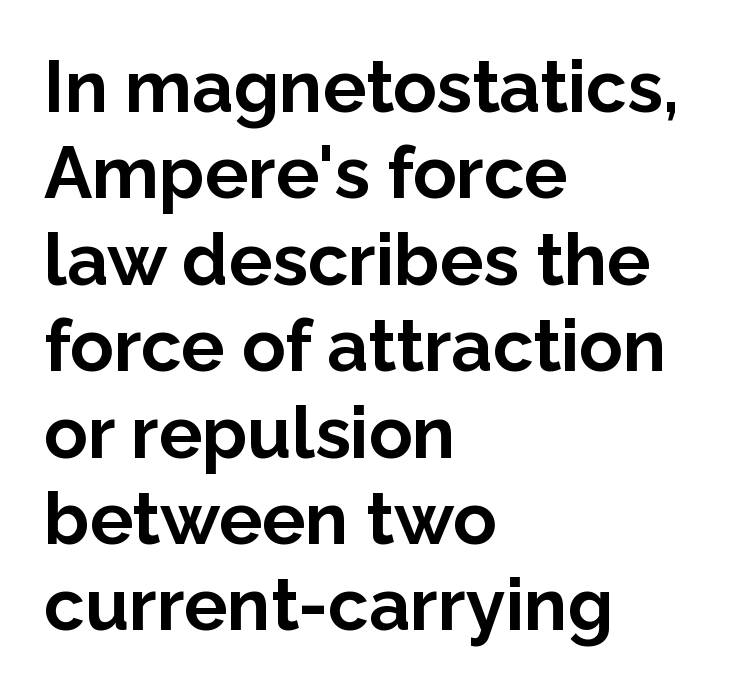
The image shows 72 px bold sans-serif type, upright; set left-aligned, line spacing 1.2x, normal letter spacing, not underlined; low stroke contrast and a medium x-height.
